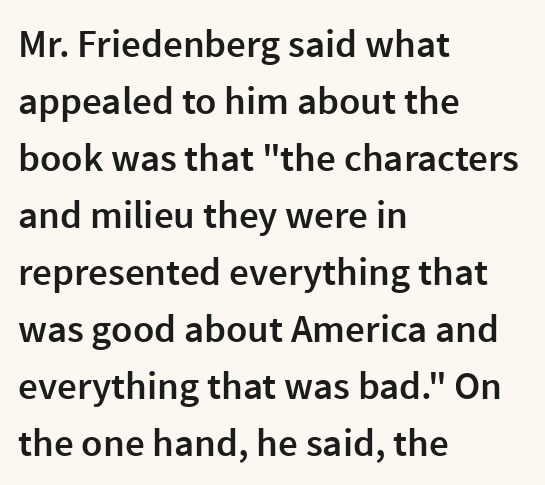
{"serif": "no", "italic": "no", "bold": "semi", "weight": "semibold", "width": "normal", "x_height": "medium", "monospaced": "no", "underline": "no", "align": "left", "line_spacing": "normal", "line_spacing_ratio": 1.46, "letter_spacing": "normal", "letter_spacing_em": 0.0, "glyph_px": 39}
